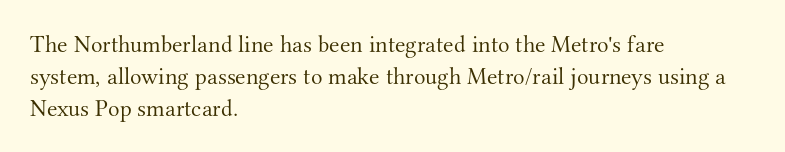
The image shows 24 px text type, upright; set left-aligned, normal line spacing (1.33x), normal letter spacing, not underlined.
